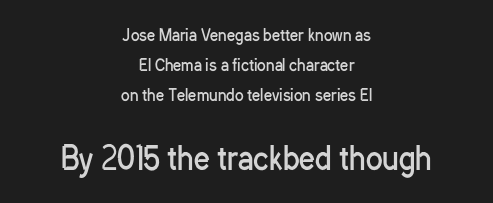
{"serif": "no", "italic": "no", "bold": "no", "weight": "regular", "width": "condensed", "stroke_contrast": "low", "x_height": "medium", "monospaced": "no", "underline": "no", "align": "center", "line_spacing_ratio": 1.87, "letter_spacing": "normal", "letter_spacing_em": 0.0, "larger_block": "second", "size_ratio": 1.94, "glyph_px": 31}
